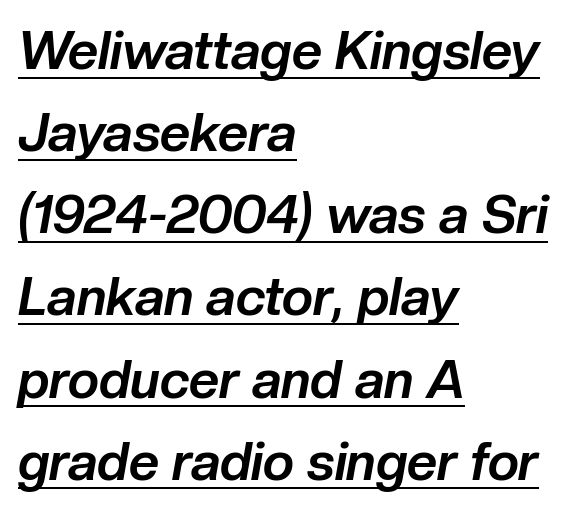
Characters are canted at an angle relative to the baseline's perpendicular. Caption: lettering with a line underneath. Summary of weight: heavy, a full bold. This sample has the flowing, uneven cadence of proportional lettering. Leftover space on each line is placed entirely after the last word.
